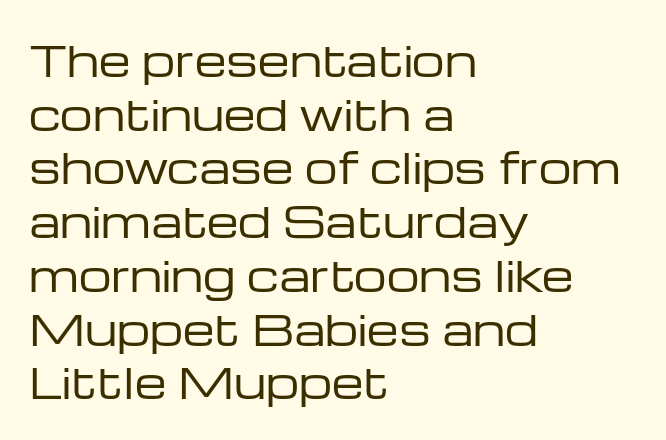
The image shows 41 px regular-weight, wide sans-serif type, upright; set left-aligned, normal line spacing (1.31x), normal letter spacing, not underlined; low stroke contrast and a medium x-height.
